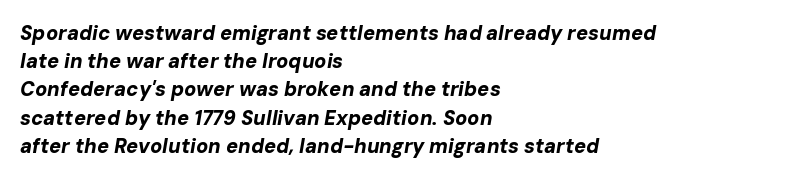
{"italic": "yes", "lean": "right", "slant_degrees": 10, "bold": "yes", "underline": "no", "align": "left", "line_spacing": "normal", "line_spacing_ratio": 1.41, "letter_spacing": "normal", "letter_spacing_em": 0.0, "glyph_px": 20}
